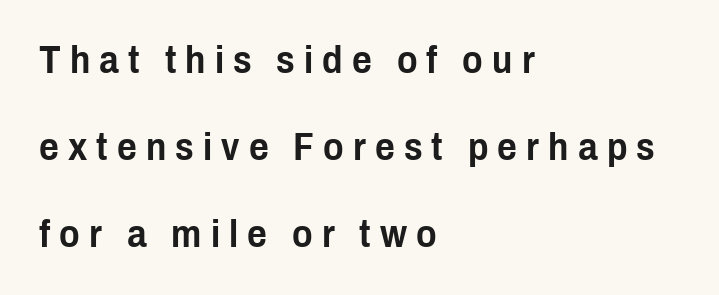
Q: Is the text italic (slanted)? A: No, it is upright.
Q: Is the typeface a serif or a sans-serif typeface? A: Sans-serif.
Q: Is the text underlined? A: No.
Q: How is the paragraph aligned? A: Left-aligned.
Q: Is the spacing between letters normal or unusually wide? A: Unusually wide.
Q: Is the spacing between lines tight, normal or loose? A: Loose.
Q: Width (condensed, normal, or wide)? A: Condensed.
Q: Stroke contrast? A: Low.
Q: x-height? A: Medium.
Q: Monospaced? A: No.
